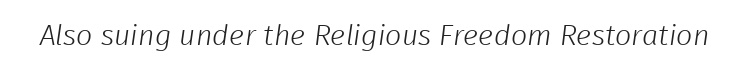
The image shows 29 px light sans-serif type; set normal letter spacing, not underlined; low stroke contrast and a medium x-height.
